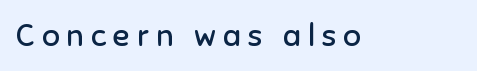
The typesetting does not lean heavy: it is not bold. Nope, not italic — everything's standing straight. Here the designer chose a conventional face with non-uniform glyph widths. Inter-character spacing is expanded well beyond the font's built-in metrics. A bare baseline throughout the passage. Typographically, this falls in the sans-serif category.
